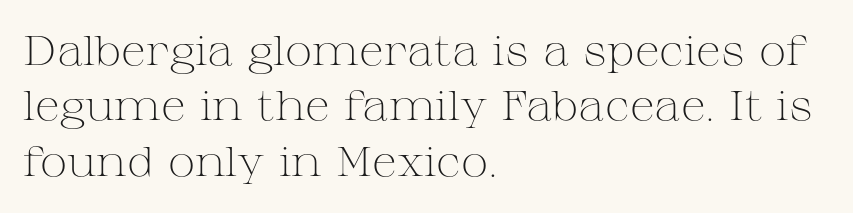
The image shows 41 px light, wide serif type, upright; set left-aligned, normal line spacing (1.35x), normal letter spacing, not underlined; medium stroke contrast and a medium x-height.
